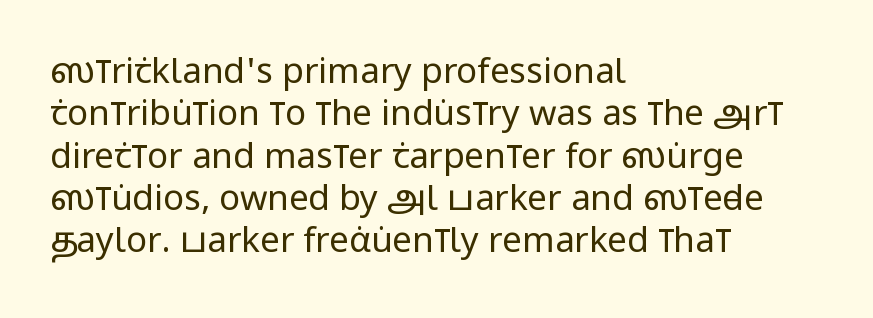
The image shows 35 px regular-weight, condensed sans-serif type, upright; set left-aligned, line spacing 1.21x, normal letter spacing, not underlined; low stroke contrast and a large x-height.
